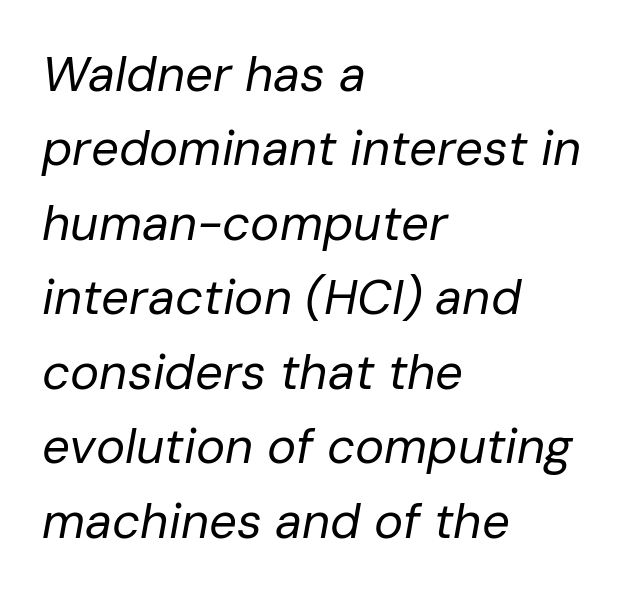
The paragraph has a hard left edge and a soft right edge. This sample uses plain, unmodified letter spacing. Rendered with sloped, italic letterforms. Beneath every word, the page is bare.
